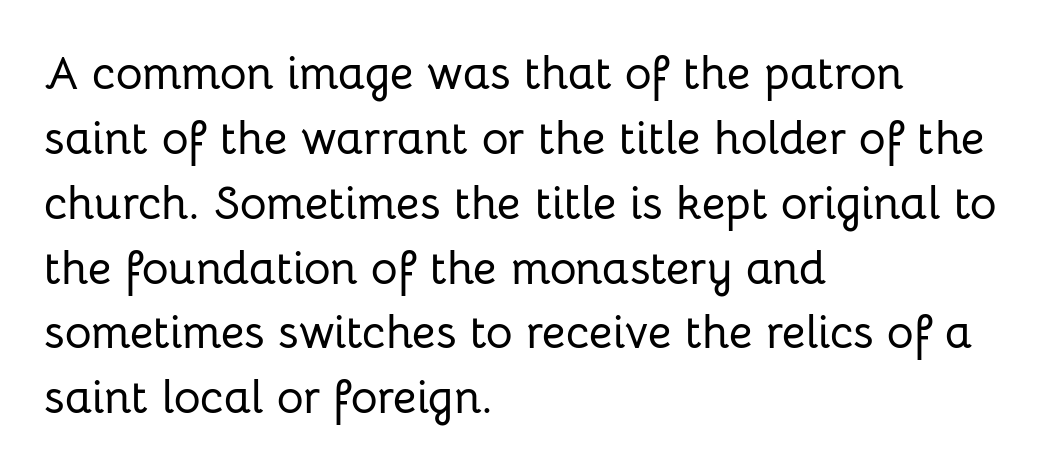
The image shows 46 px sans-serif type, upright; set left-aligned, normal line spacing (1.41x), normal letter spacing, not underlined; low stroke contrast and a medium x-height.
